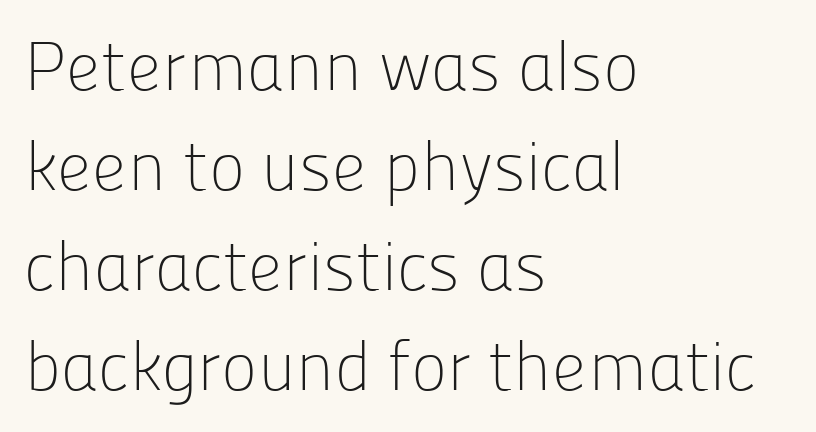
Q: Is the text bold? A: No.
Q: Is the text italic (slanted)? A: No, it is upright.
Q: Is the typeface a serif or a sans-serif typeface? A: Sans-serif.
Q: Is the text underlined? A: No.
Q: How is the paragraph aligned? A: Left-aligned.
Q: Is the spacing between letters normal or unusually wide? A: Normal.
Q: Is the spacing between lines tight, normal or loose? A: Normal.
Q: Width (condensed, normal, or wide)? A: Normal.
Q: Stroke contrast? A: Low.
Q: x-height? A: Medium.
Q: Monospaced? A: No.
